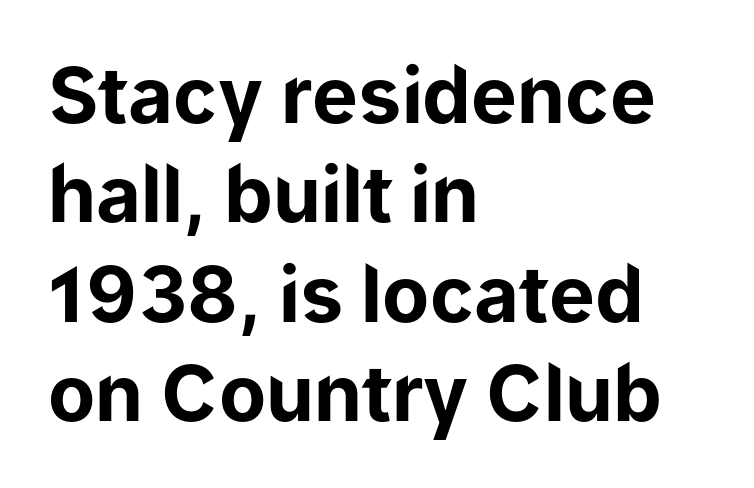
The image shows 77 px bold sans-serif type, upright; set left-aligned, normal line spacing (1.29x), normal letter spacing, not underlined; low stroke contrast and a medium x-height.
